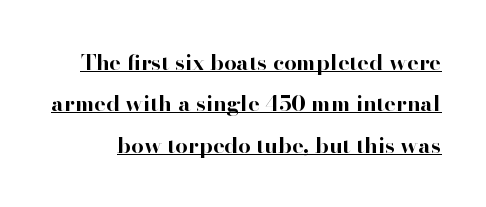
{"italic": "no", "bold": "yes", "underline": "yes", "line_spacing_ratio": 1.88, "letter_spacing": "normal", "letter_spacing_em": 0.0, "glyph_px": 22}
